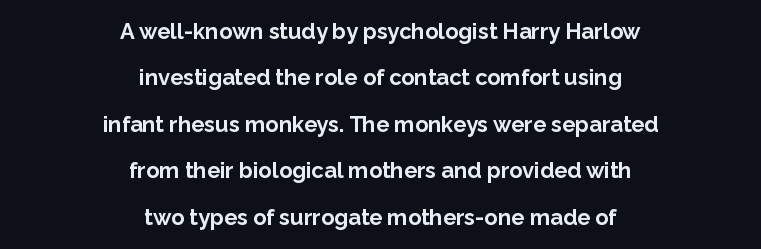
Vertically, the passage feels expansive, rows floating well apart. As a designer I'd log this as weight 700, bold. Characters remain perfectly vertical along every line. In CSS terms this would be text-align: center.
